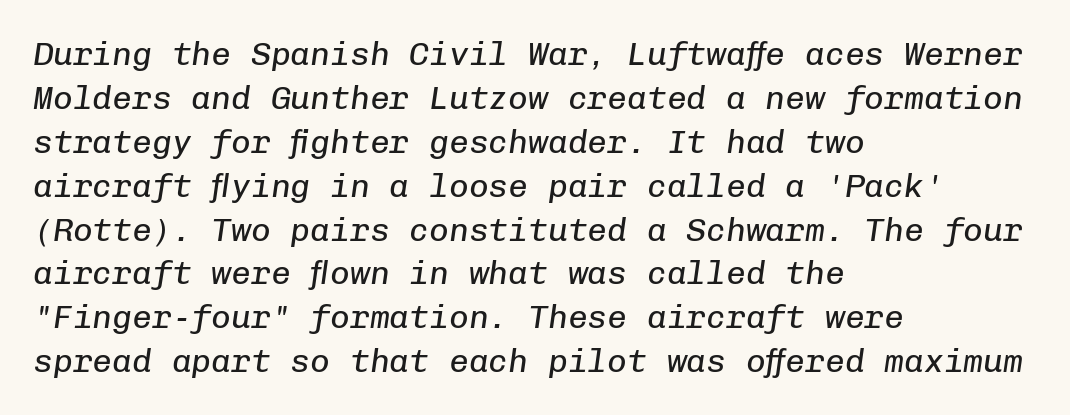
Q: Is the text bold? A: No.
Q: Is the text italic (slanted)? A: Yes, it leans right by about 8 degrees.
Q: Is the text underlined? A: No.
Q: How is the paragraph aligned? A: Left-aligned.
Q: Is the spacing between letters normal or unusually wide? A: Normal.
Q: Is the spacing between lines tight, normal or loose? A: Normal.
Q: Width (condensed, normal, or wide)? A: Normal.
Q: Stroke contrast? A: Low.
Q: x-height? A: Medium.
Q: Monospaced? A: Yes.
